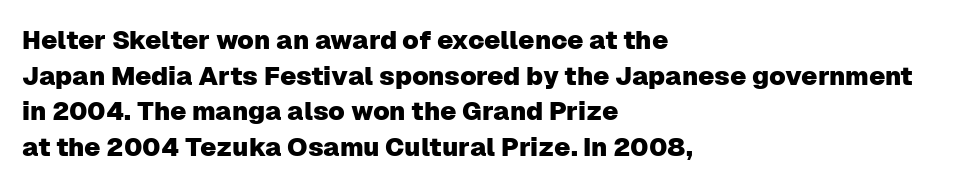
Compared with a centered layout, this one pins lines to the left instead. These lines were composed using upright roman letters. The type is set solid horizontally, with unmodified tracking. Vertical spacing — default. A bare baseline throughout the passage.
